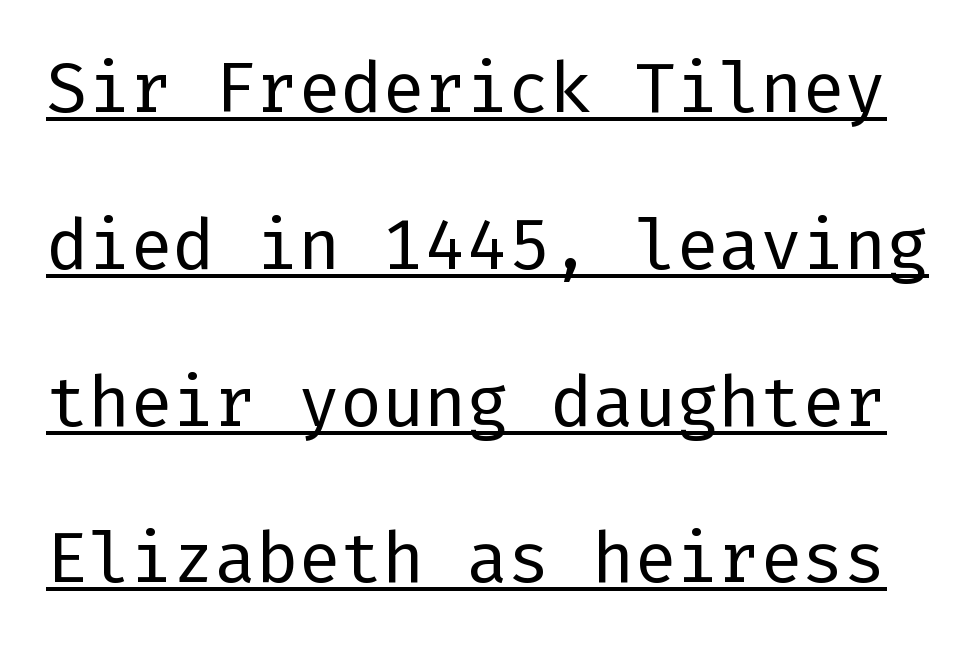
Q: Is the text bold? A: No.
Q: Is the text italic (slanted)? A: No, it is upright.
Q: Is the typeface a serif or a sans-serif typeface? A: Sans-serif.
Q: Is the text underlined? A: Yes.
Q: Is the spacing between letters normal or unusually wide? A: Normal.
Q: Is the spacing between lines tight, normal or loose? A: Loose.
Q: Width (condensed, normal, or wide)? A: Normal.
Q: Stroke contrast? A: Low.
Q: x-height? A: Medium.
